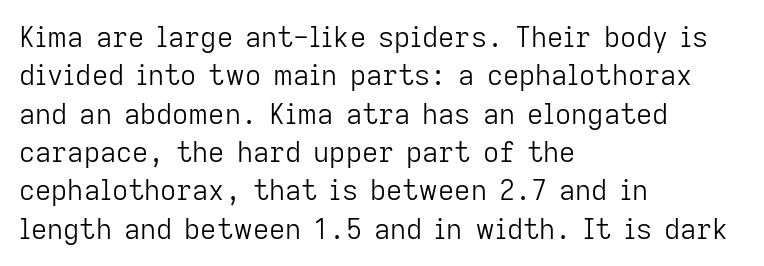
Casual observation: everything's shoved over to the left. Stroke mass is kept to a normal reading level or below. The letterforms sit shoulder to shoulder at normal distance. How would I describe the line gaps? Plain and ordinary. A roman cut, with each character standing at attention. Do the characters align in a grid? No, the font is proportional.
